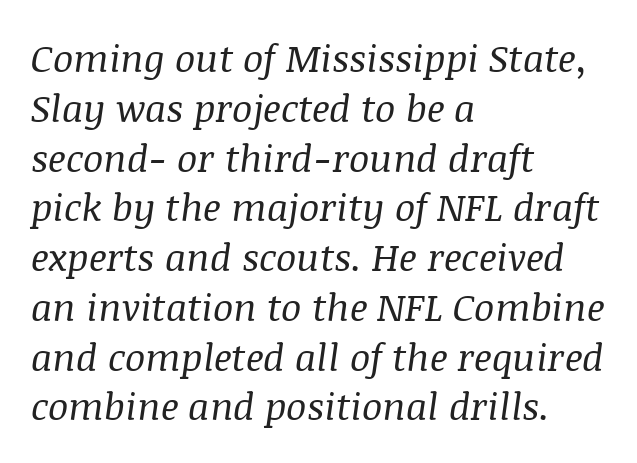
{"serif": "yes", "italic": "yes", "lean": "right", "slant_degrees": 8, "bold": "no", "weight": "regular", "width": "normal", "stroke_contrast": "medium", "x_height": "large", "monospaced": "no", "underline": "no", "align": "left", "line_spacing": "normal", "line_spacing_ratio": 1.31, "letter_spacing": "normal", "letter_spacing_em": 0.0, "glyph_px": 38}
